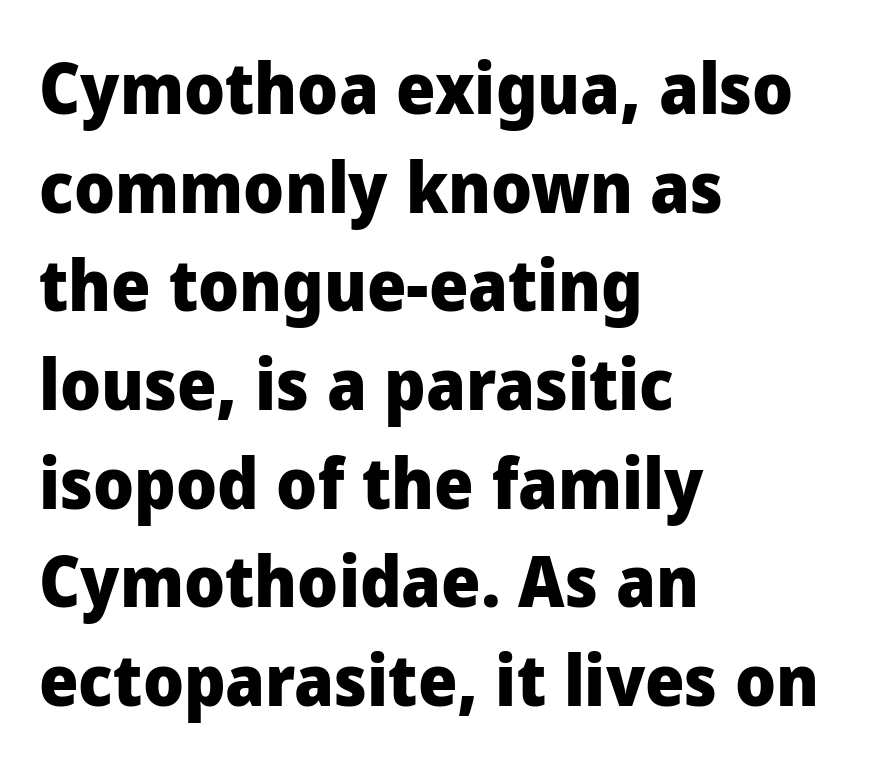
The rendering uses a moderate line-height, typical for paragraphs. The letters advance in unequal steps, a hallmark of proportional type. If you drew a line through each stem, it would be perfectly vertical. Where is the straight margin? On the left. What kind of face is this? One without serifs — a sans. Letter spacing: default.
